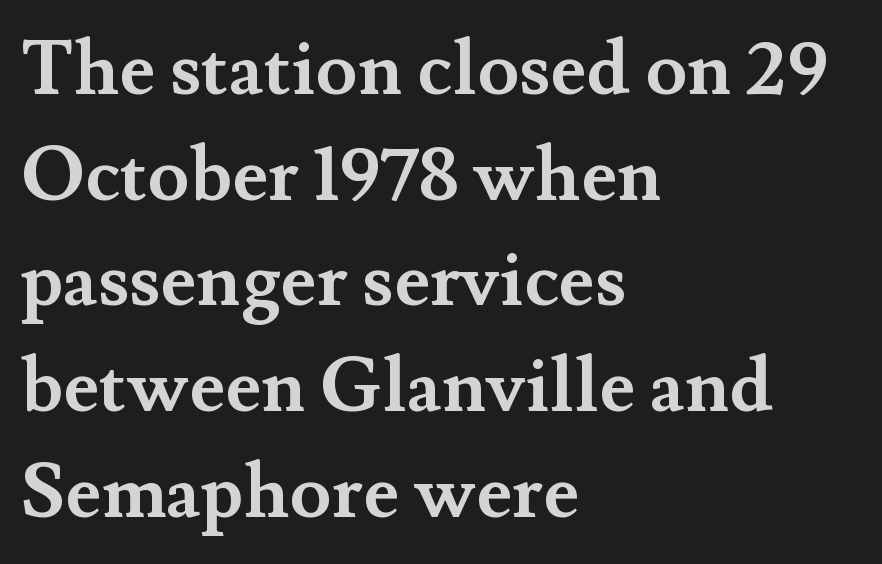
{"serif": "yes", "italic": "no", "bold": "yes", "weight": "semibold", "width": "normal", "stroke_contrast": "medium", "x_height": "small", "monospaced": "no", "underline": "no", "align": "left", "line_spacing": "normal", "line_spacing_ratio": 1.39, "letter_spacing": "normal", "letter_spacing_em": 0.0, "glyph_px": 76}
